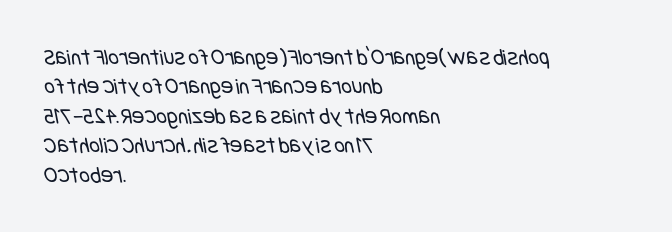
Q: Is the text bold? A: No.
Q: Is the text underlined? A: No.
Q: How is the paragraph aligned? A: Left-aligned.
Q: Is the spacing between letters normal or unusually wide? A: Normal.
Q: Is the spacing between lines tight, normal or loose? A: Normal.
